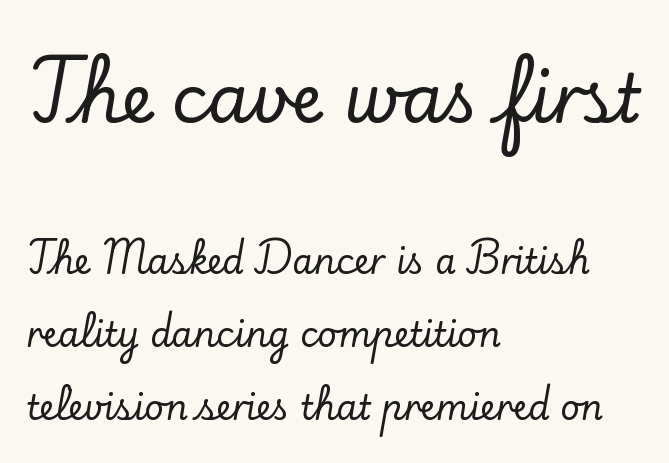
{"serif": "yes", "width": "normal", "stroke_contrast": "low", "x_height": "small", "monospaced": "no", "underline": "no", "align": "left", "line_spacing": "loose", "line_spacing_ratio": 2.15, "letter_spacing": "normal", "letter_spacing_em": 0.0, "larger_block": "first", "size_ratio": 1.97, "glyph_px": 67}
